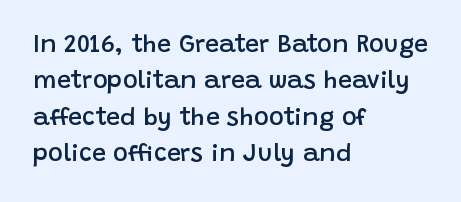
The image shows 25 px text type, upright; set left-aligned, normal line spacing (1.46x), normal letter spacing, not underlined.
